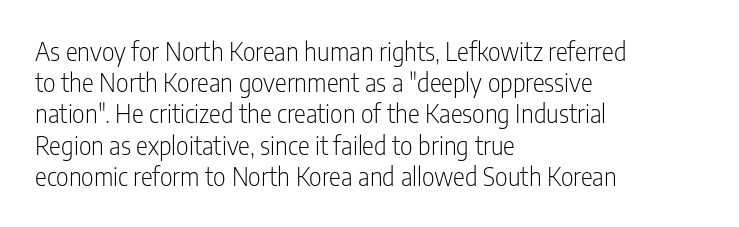
Q: Is the text bold? A: No.
Q: Is the text italic (slanted)? A: No, it is upright.
Q: Is the text underlined? A: No.
Q: How is the paragraph aligned? A: Left-aligned.
Q: Is the spacing between letters normal or unusually wide? A: Normal.
Q: Is the spacing between lines tight, normal or loose? A: Normal.
